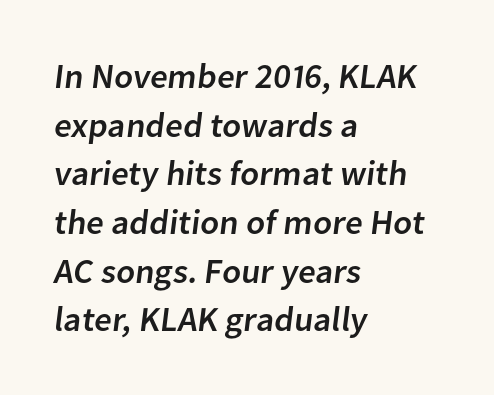
The image shows 35 px sans-serif type; set left-aligned, normal line spacing (1.39x), normal letter spacing, not underlined; low stroke contrast and a medium x-height.
